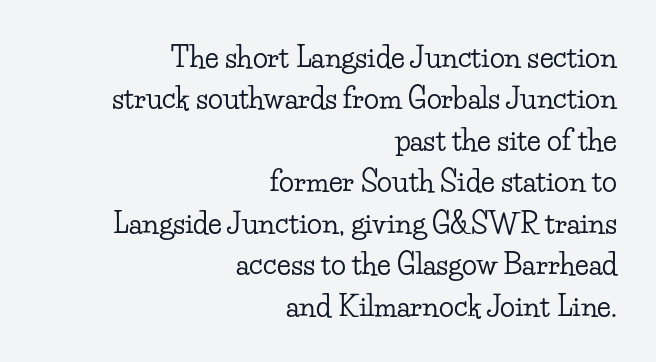
The image shows 28 px wide serif type, upright; set right-aligned, normal line spacing (1.48x), normal letter spacing, not underlined; low stroke contrast and a small x-height.
